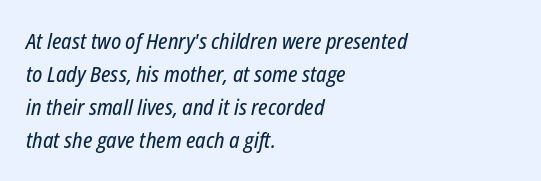
Q: Is the text italic (slanted)? A: Yes, it leans right by about 12 degrees.
Q: Is the text underlined? A: No.
Q: How is the paragraph aligned? A: Left-aligned.
Q: Is the spacing between letters normal or unusually wide? A: Normal.
Q: Is the spacing between lines tight, normal or loose? A: Normal.
